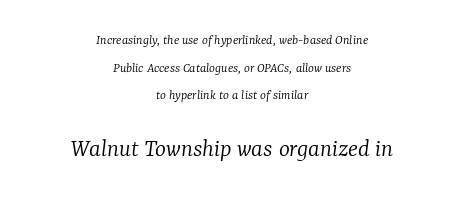
The space directly below the letters is spotless. Slanted lettering throughout. If you squint, the bottom block still reads clearly — it's the larger of the two. Does extra space separate the letters? No, they use regular spacing. Widely set lines give the paragraph a tall, airy silhouette.
